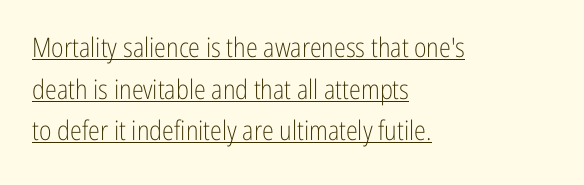
Q: Is the text bold? A: No.
Q: Is the text italic (slanted)? A: No, it is upright.
Q: Is the text underlined? A: Yes.
Q: How is the paragraph aligned? A: Left-aligned.
Q: Is the spacing between letters normal or unusually wide? A: Normal.
Q: Is the spacing between lines tight, normal or loose? A: Normal.
